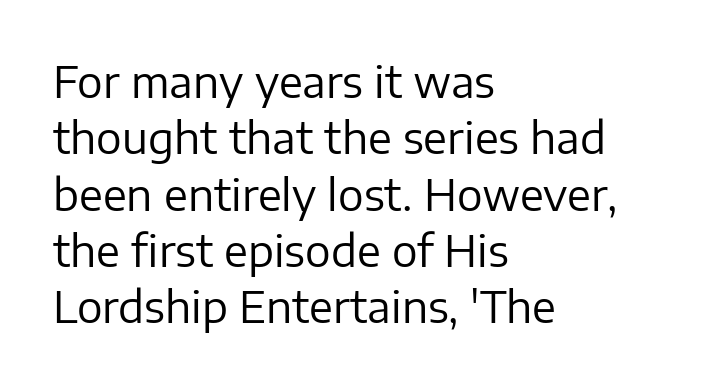
Horizontally, the lines are justified to the leading edge only. If you measured baseline to baseline, you'd find a middling distance. Has an underline been added? It has not. Short note: letters normally spaced. Stem width sits at or under what a default text font uses.
